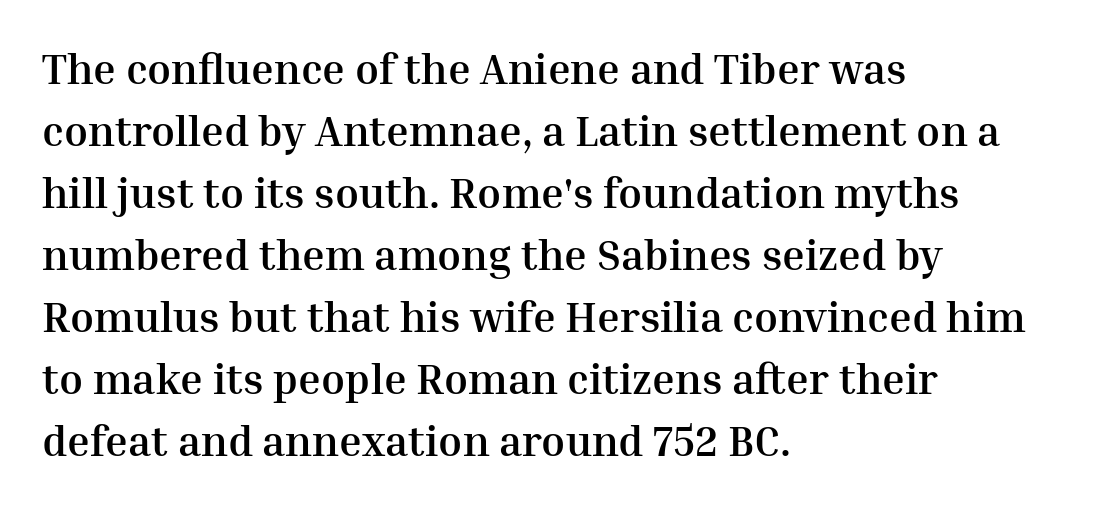
Summary of vertical rhythm: regular, with standard interline spacing. The line texture is even and compact thanks to regular tracking. Each letter keeps its own natural width here, so spacing adapts to shape. Underlining? Definitely not there. What weight is shown? A full bold with thick strokes.
